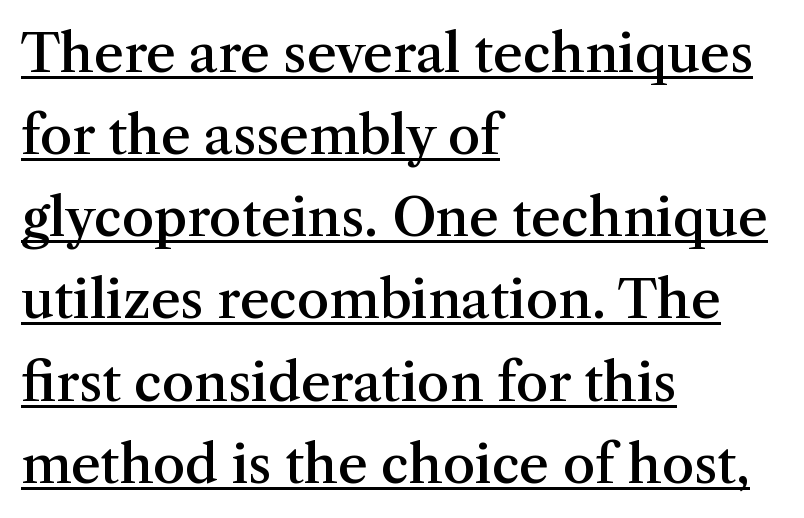
Q: Is the text bold? A: Semi-bold.
Q: Is the text italic (slanted)? A: No, it is upright.
Q: Is the typeface a serif or a sans-serif typeface? A: Serif.
Q: Is the text underlined? A: Yes.
Q: How is the paragraph aligned? A: Left-aligned.
Q: Is the spacing between letters normal or unusually wide? A: Normal.
Q: Is the spacing between lines tight, normal or loose? A: Normal.
Q: Width (condensed, normal, or wide)? A: Normal.
Q: Stroke contrast? A: Medium.
Q: x-height? A: Medium.
Q: Monospaced? A: No.
